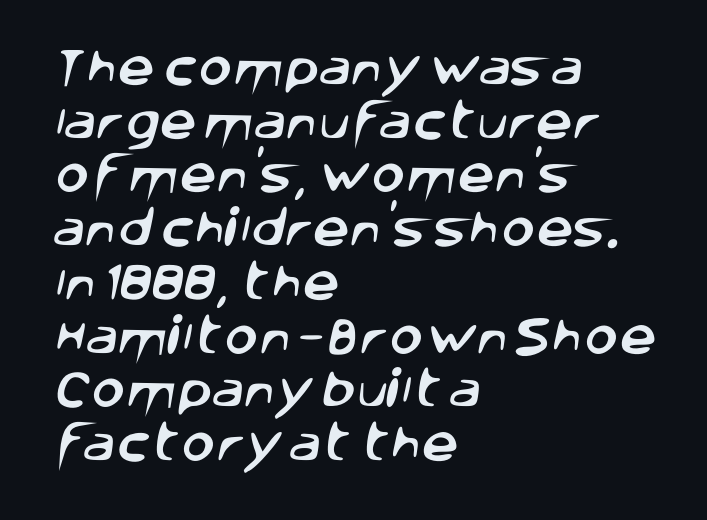
The image shows 41 px sans-serif type; set left-aligned, normal line spacing (1.31x), normal letter spacing, not underlined; low stroke contrast and a large x-height.
